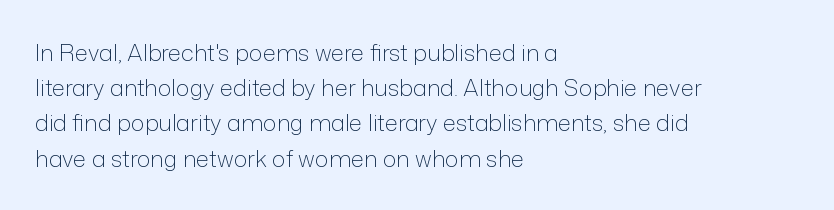
{"italic": "no", "bold": "no", "underline": "no", "align": "left", "line_spacing": "normal", "line_spacing_ratio": 1.53, "letter_spacing": "normal", "letter_spacing_em": 0.0, "glyph_px": 23}
